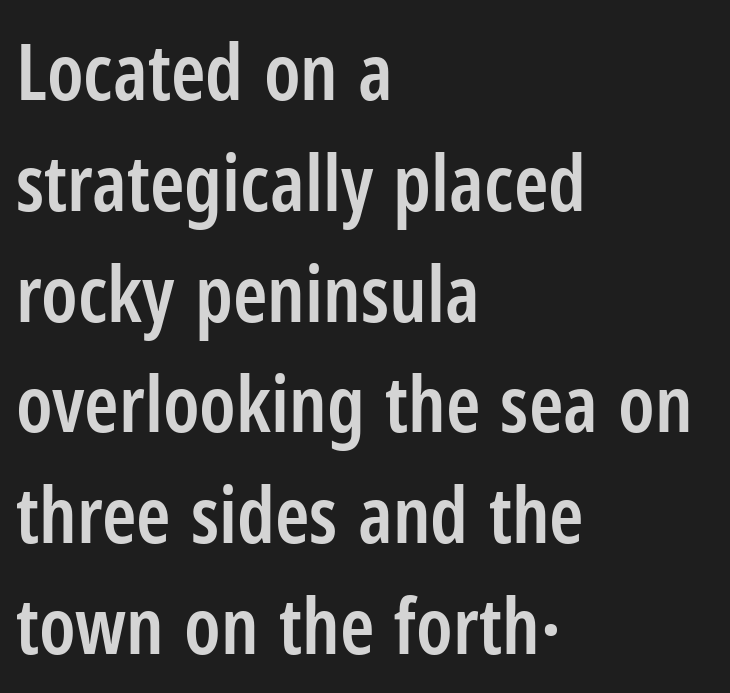
Q: Is the text bold? A: Semi-bold.
Q: Is the text italic (slanted)? A: No, it is upright.
Q: Is the typeface a serif or a sans-serif typeface? A: Sans-serif.
Q: Is the text underlined? A: No.
Q: How is the paragraph aligned? A: Left-aligned.
Q: Is the spacing between letters normal or unusually wide? A: Normal.
Q: Is the spacing between lines tight, normal or loose? A: Normal.
Q: Width (condensed, normal, or wide)? A: Condensed.
Q: Stroke contrast? A: Low.
Q: x-height? A: Medium.
Q: Monospaced? A: No.
